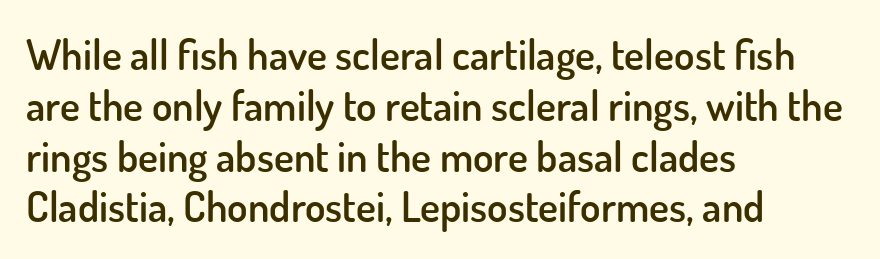
Q: Is the text bold? A: Semi-bold.
Q: Is the text italic (slanted)? A: No, it is upright.
Q: Is the typeface a serif or a sans-serif typeface? A: Sans-serif.
Q: Is the text underlined? A: No.
Q: How is the paragraph aligned? A: Left-aligned.
Q: Is the spacing between letters normal or unusually wide? A: Normal.
Q: Width (condensed, normal, or wide)? A: Normal.
Q: Stroke contrast? A: Low.
Q: x-height? A: Small.
Q: Monospaced? A: No.
